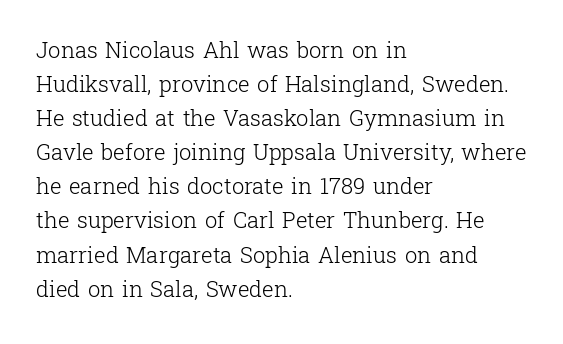
Q: Is the text bold? A: No.
Q: Is the text italic (slanted)? A: No, it is upright.
Q: Is the text underlined? A: No.
Q: How is the paragraph aligned? A: Left-aligned.
Q: Is the spacing between letters normal or unusually wide? A: Normal.
Q: Is the spacing between lines tight, normal or loose? A: Normal.
